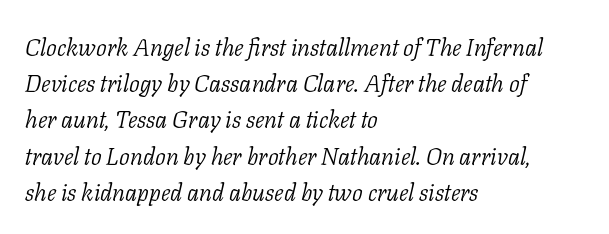
Q: Is the text bold? A: No.
Q: Is the text italic (slanted)? A: Yes, it leans right by about 11 degrees.
Q: Is the text underlined? A: No.
Q: How is the paragraph aligned? A: Left-aligned.
Q: Is the spacing between letters normal or unusually wide? A: Normal.
Q: Is the spacing between lines tight, normal or loose? A: Normal.
